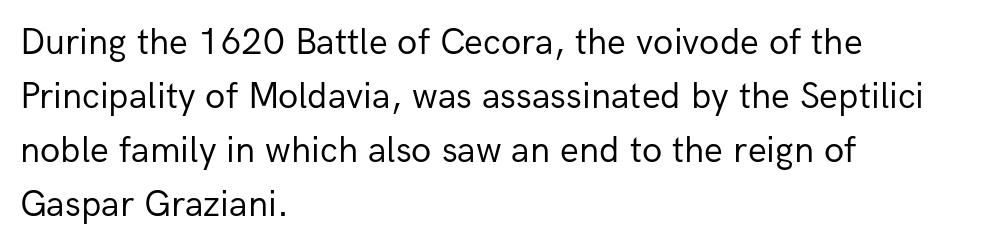
Letterform terminals end flat and unadorned throughout the passage. Caption: face not bold, strokes unweighted. Evenly set lines give the paragraph a standard silhouette. The words here are not underlined. The face used here is proportionally spaced, like ordinary book or web type.
